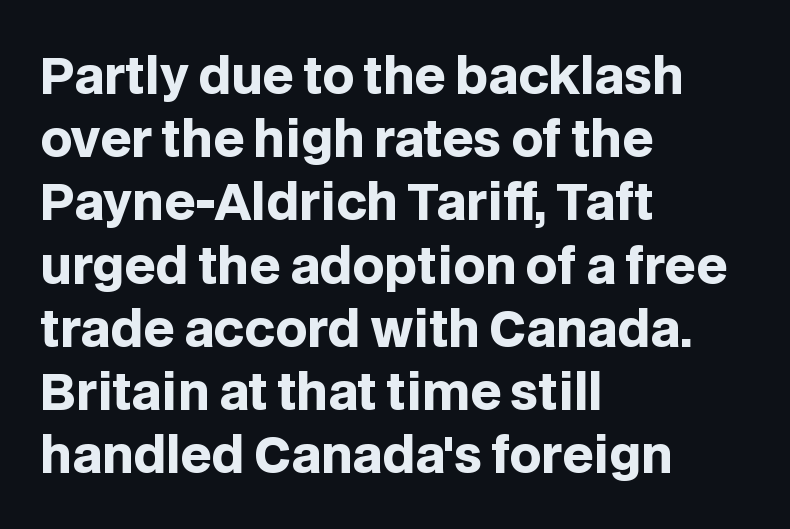
Q: Is the text bold? A: Yes.
Q: Is the text italic (slanted)? A: No, it is upright.
Q: Is the typeface a serif or a sans-serif typeface? A: Sans-serif.
Q: Is the text underlined? A: No.
Q: How is the paragraph aligned? A: Left-aligned.
Q: Is the spacing between letters normal or unusually wide? A: Normal.
Q: Is the spacing between lines tight, normal or loose? A: Normal.
Q: Width (condensed, normal, or wide)? A: Normal.
Q: Stroke contrast? A: Low.
Q: x-height? A: Large.
Q: Monospaced? A: No.
